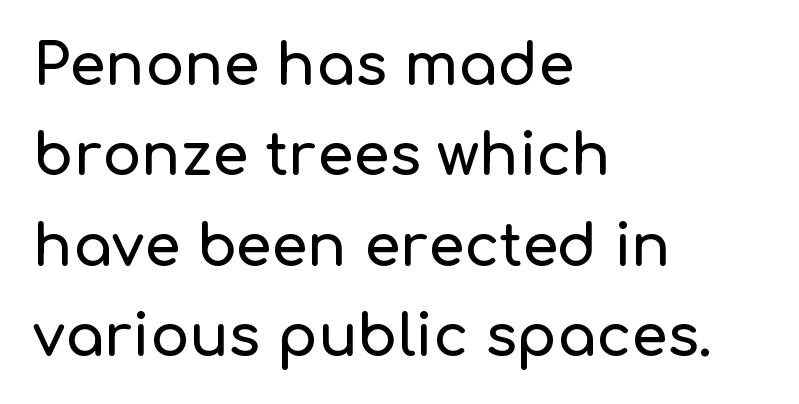
{"serif": "no", "italic": "no", "width": "normal", "stroke_contrast": "low", "x_height": "medium", "monospaced": "no", "underline": "no", "align": "left", "line_spacing": "normal", "line_spacing_ratio": 1.56, "letter_spacing": "normal", "letter_spacing_em": 0.0, "glyph_px": 58}
